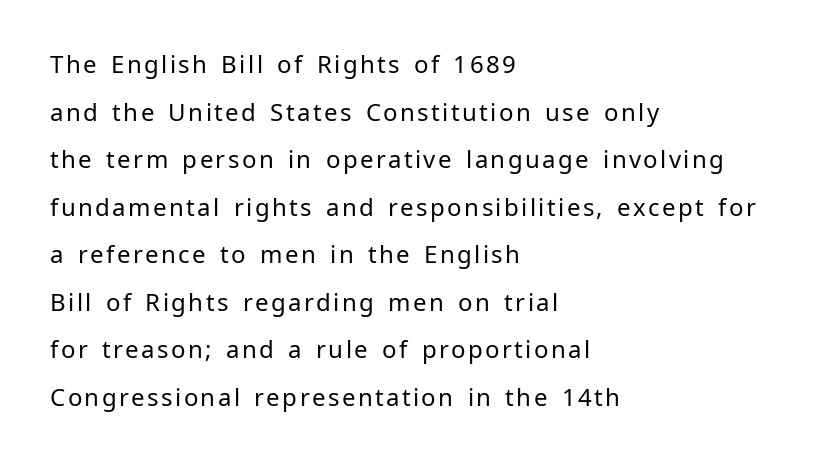
{"italic": "no", "bold": "no", "underline": "no", "align": "left", "line_spacing": "loose", "line_spacing_ratio": 1.98, "glyph_px": 24}
